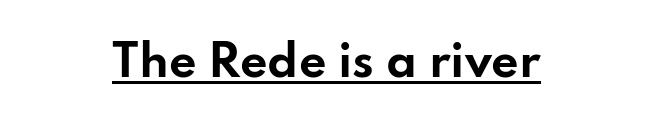
Neither beginnings nor endings align; midpoints do. A typesetter would label this face a sans. Note the varied advance widths — an 'i' is clearly narrower than an 'm'. You can see a thin bar hugging the bottom of the glyphs. Bold? Absolutely — the strokes are thick and heavy. Vertical strokes here are truly vertical.
